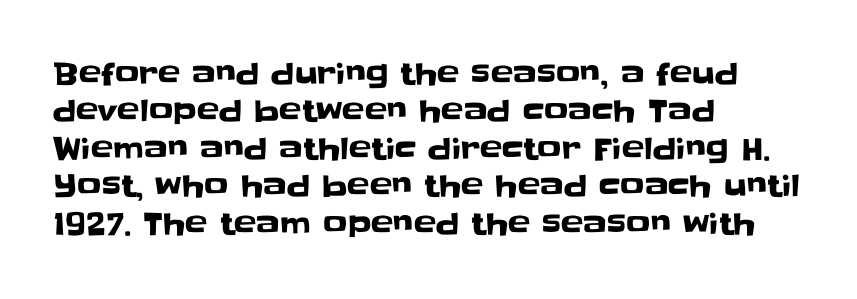
{"serif": "no", "italic": "no", "width": "normal", "stroke_contrast": "low", "x_height": "large", "monospaced": "no", "underline": "no", "align": "left", "line_spacing": "normal", "line_spacing_ratio": 1.25, "letter_spacing": "normal", "letter_spacing_em": 0.0, "glyph_px": 30}
